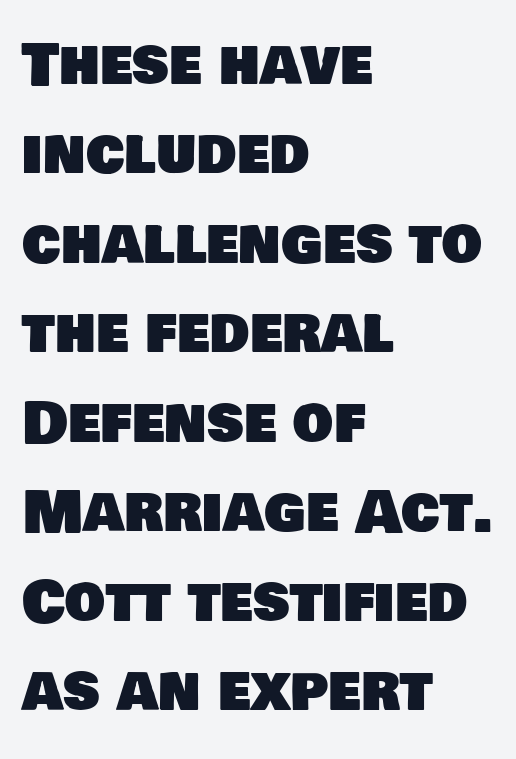
Q: Is the typeface a serif or a sans-serif typeface? A: Sans-serif.
Q: Is the text underlined? A: No.
Q: How is the paragraph aligned? A: Left-aligned.
Q: Is the spacing between letters normal or unusually wide? A: Normal.
Q: Is the spacing between lines tight, normal or loose? A: Normal.
Q: Width (condensed, normal, or wide)? A: Normal.
Q: Stroke contrast? A: Low.
Q: x-height? A: Large.
Q: Monospaced? A: No.
